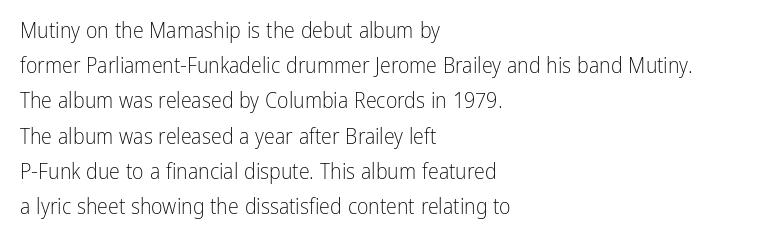
Q: Is the text bold? A: No.
Q: Is the text italic (slanted)? A: No, it is upright.
Q: Is the text underlined? A: No.
Q: How is the paragraph aligned? A: Left-aligned.
Q: Is the spacing between letters normal or unusually wide? A: Normal.
Q: Is the spacing between lines tight, normal or loose? A: Normal.
